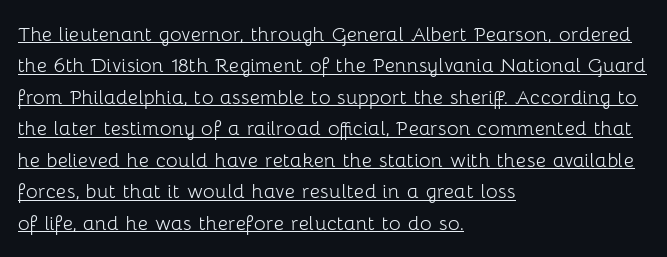
{"italic": "no", "bold": "no", "underline": "yes", "align": "left", "line_spacing": "normal", "line_spacing_ratio": 1.26, "letter_spacing": "normal", "letter_spacing_em": 0.0, "glyph_px": 25}
